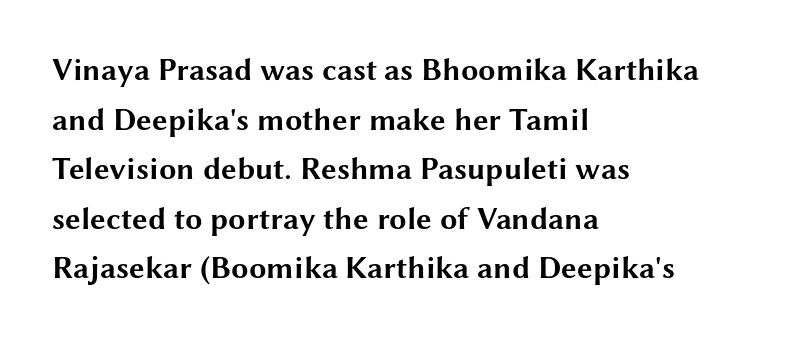
The image shows 31 px bold, wide sans-serif type, upright; set left-aligned, normal line spacing (1.6x), normal letter spacing, not underlined; medium stroke contrast and a medium x-height.
